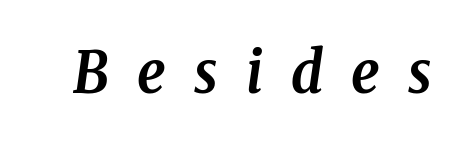
The image shows 59 px semibold, condensed serif type, italic (leaning right); set unusually wide letter spacing (+0.48 em), not underlined; low stroke contrast and a medium x-height.
